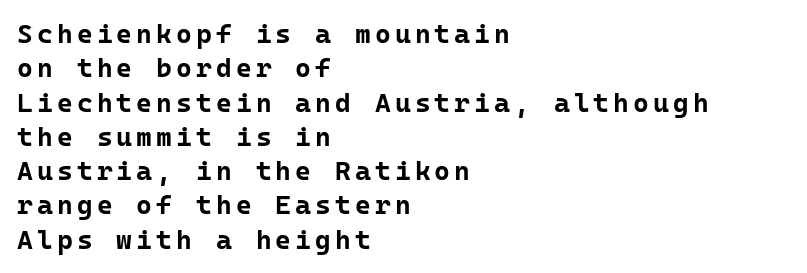
The image shows 27 px bold type, upright; set left-aligned, normal line spacing (1.27x), not underlined.
